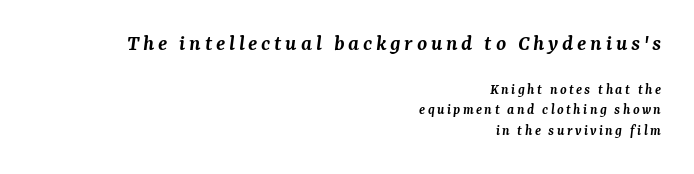
{"italic": "yes", "lean": "right", "slant_degrees": 7, "bold": "semi", "underline": "no", "align": "right", "line_spacing": "normal", "line_spacing_ratio": 1.37, "larger_block": "first", "size_ratio": 1.53, "glyph_px": 23}
